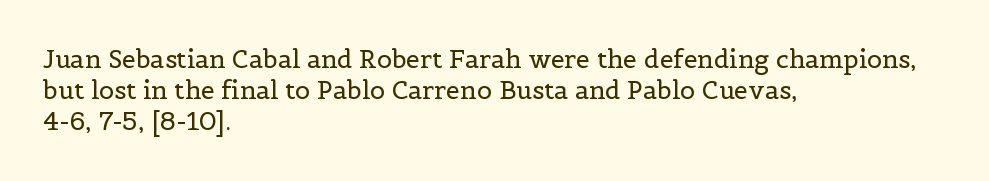
The image shows 25 px text type, upright; set left-aligned, normal line spacing (1.25x), normal letter spacing, not underlined.
